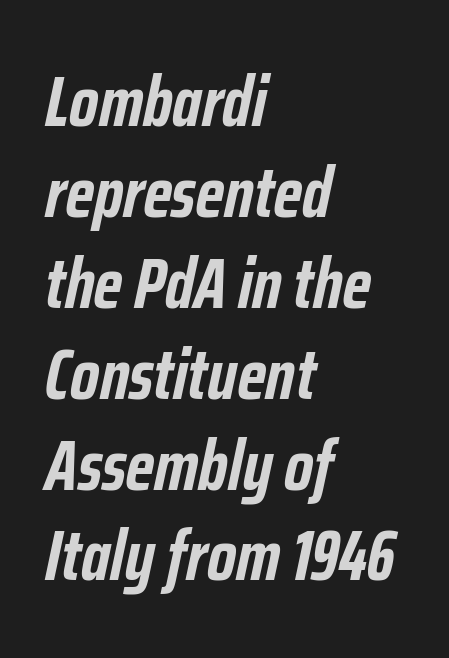
{"italic": "yes", "lean": "right", "slant_degrees": 12, "bold": "yes", "weight": "semibold", "width": "condensed", "stroke_contrast": "low", "x_height": "medium", "monospaced": "no", "underline": "no", "align": "left", "line_spacing": "normal", "line_spacing_ratio": 1.28, "letter_spacing": "normal", "letter_spacing_em": 0.0, "glyph_px": 71}
